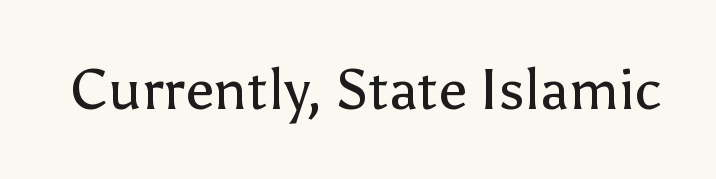
Q: Is the text bold? A: No.
Q: Is the text italic (slanted)? A: No, it is upright.
Q: Is the typeface a serif or a sans-serif typeface? A: Sans-serif.
Q: Is the text underlined? A: No.
Q: Is the spacing between letters normal or unusually wide? A: Normal.
Q: Width (condensed, normal, or wide)? A: Normal.
Q: Stroke contrast? A: Low.
Q: x-height? A: Medium.
Q: Monospaced? A: No.
